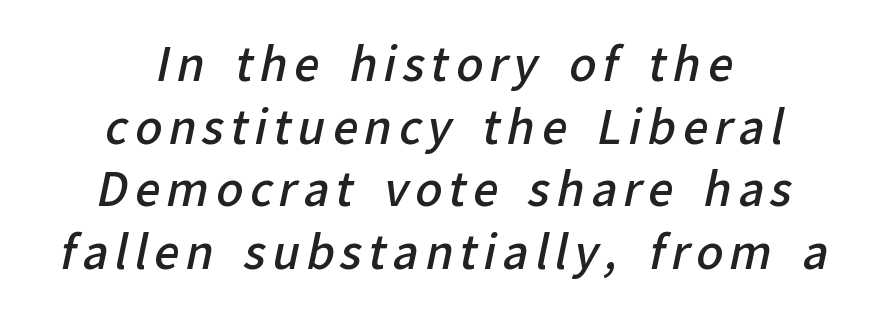
The image shows 45 px semibold sans-serif type; set centered, normal line spacing (1.39x), not underlined; low stroke contrast and a medium x-height.
